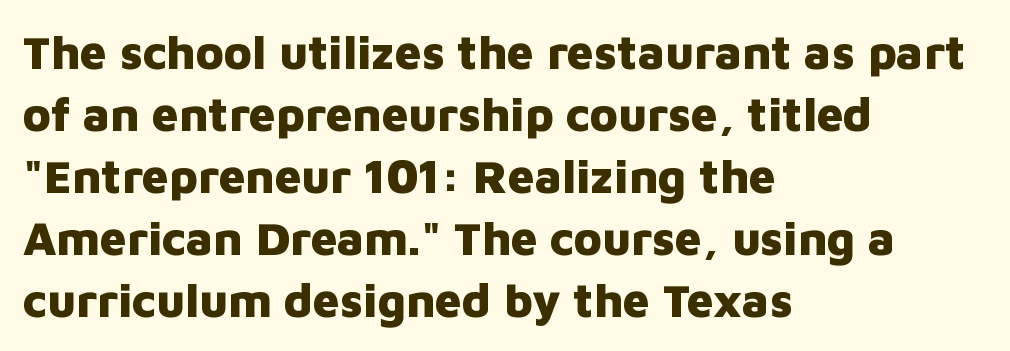
Q: Is the text bold? A: Yes.
Q: Is the text italic (slanted)? A: No, it is upright.
Q: Is the typeface a serif or a sans-serif typeface? A: Sans-serif.
Q: Is the text underlined? A: No.
Q: How is the paragraph aligned? A: Left-aligned.
Q: Is the spacing between letters normal or unusually wide? A: Normal.
Q: Is the spacing between lines tight, normal or loose? A: Normal.
Q: Width (condensed, normal, or wide)? A: Normal.
Q: Stroke contrast? A: Low.
Q: x-height? A: Medium.
Q: Monospaced? A: No.
